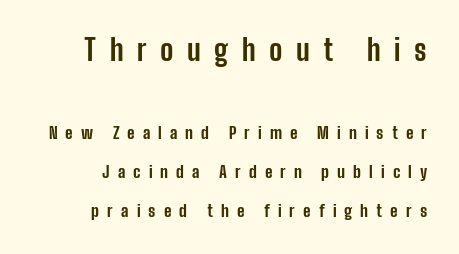
{"serif": "no", "italic": "no", "bold": "yes", "weight": "bold", "width": "condensed", "stroke_contrast": "low", "x_height": "medium", "monospaced": "no", "underline": "no", "align": "right", "line_spacing": "loose", "line_spacing_ratio": 2.3, "letter_spacing": "wide", "letter_spacing_em": 0.47, "larger_block": "first", "size_ratio": 1.71, "glyph_px": 29}
